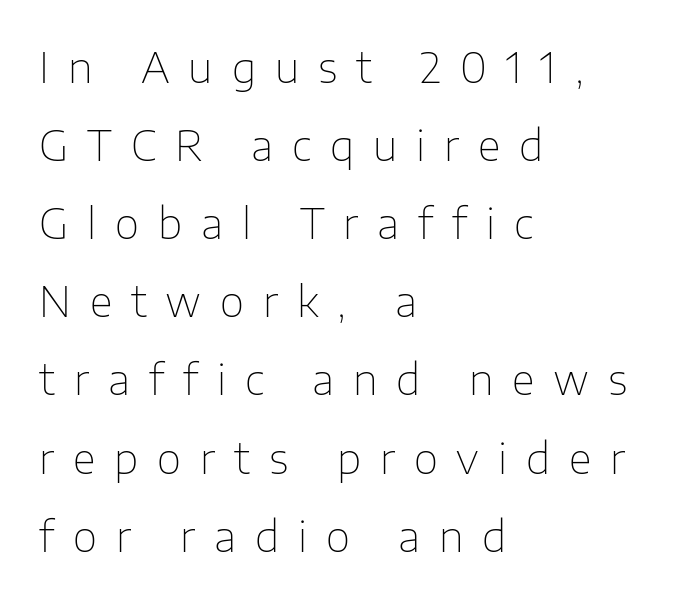
Q: Is the text bold? A: No.
Q: Is the text italic (slanted)? A: No, it is upright.
Q: Is the typeface a serif or a sans-serif typeface? A: Sans-serif.
Q: Is the text underlined? A: No.
Q: How is the paragraph aligned? A: Left-aligned.
Q: Is the spacing between letters normal or unusually wide? A: Unusually wide.
Q: Width (condensed, normal, or wide)? A: Normal.
Q: Stroke contrast? A: Low.
Q: x-height? A: Medium.
Q: Monospaced? A: No.
